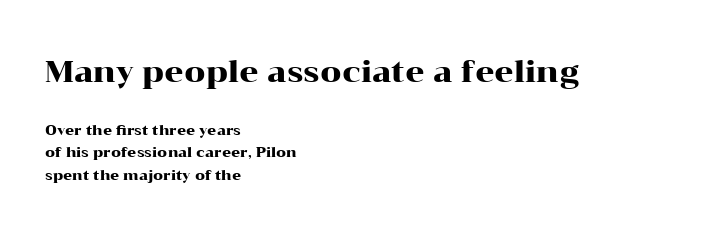
The image shows 30 px wide serif type, upright; set left-aligned, normal line spacing (1.62x), normal letter spacing, not underlined; the first (top) block is 2.14x larger; high stroke contrast and a medium x-height.
